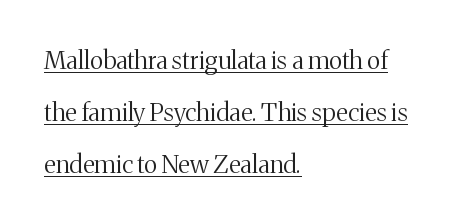
The image shows 25 px text type, upright; set left-aligned, loose line spacing (2.08x), normal letter spacing, underlined.
